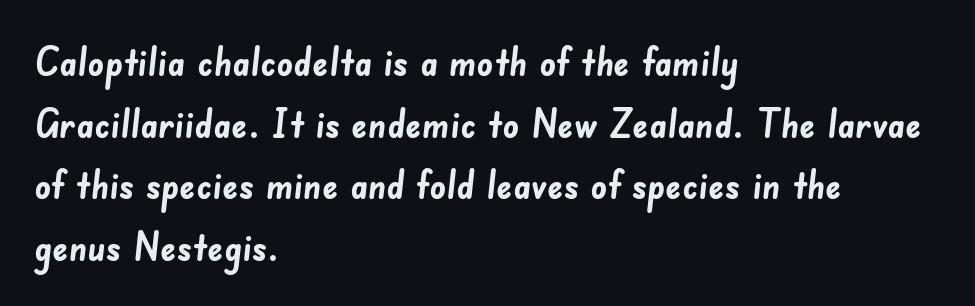
This is heavy type, rendered in bold. A typesetter would call this leading conventional body-copy spacing. The ragged edge is on the right, which tells us the setting is flush left. Lines of text with bare space underneath. Regarding serifs, this sample does without them.
